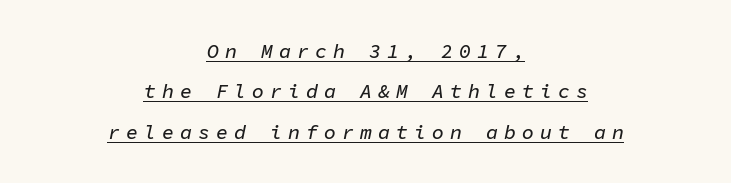
{"italic": "yes", "lean": "right", "slant_degrees": 11, "underline": "yes", "align": "center", "line_spacing": "loose", "line_spacing_ratio": 2.02, "letter_spacing": "wide", "letter_spacing_em": 0.3, "glyph_px": 20}
